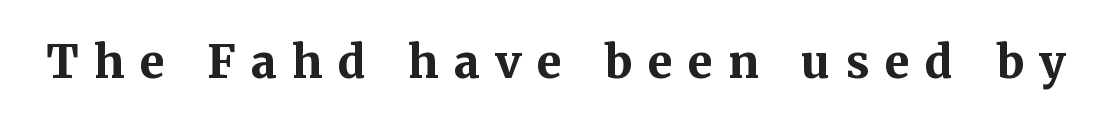
Q: Is the text bold? A: Yes.
Q: Is the text italic (slanted)? A: No, it is upright.
Q: Is the typeface a serif or a sans-serif typeface? A: Serif.
Q: Is the text underlined? A: No.
Q: Is the spacing between letters normal or unusually wide? A: Unusually wide.
Q: Width (condensed, normal, or wide)? A: Normal.
Q: Stroke contrast? A: Medium.
Q: x-height? A: Medium.
Q: Monospaced? A: No.
